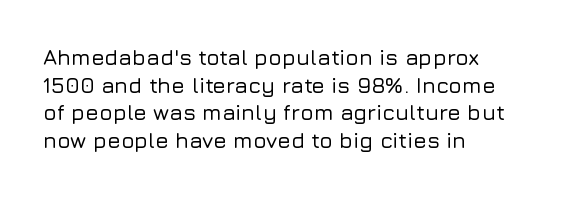
Regarding leading, the lines here are spaced in the standard way. The space beneath each line is pristine and unruled. Tracking value appears to be zero — textbook default spacing. The setting favours the left margin, as ordinary paragraphs usually do.
